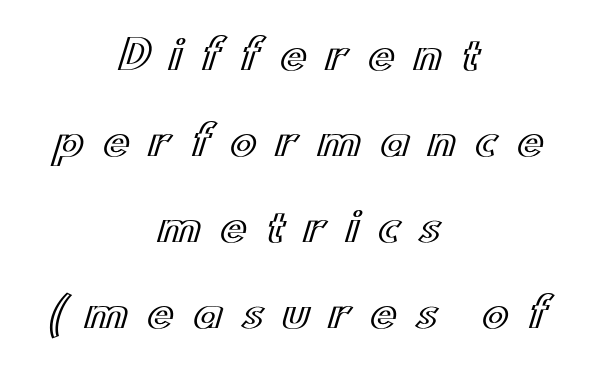
Q: Is the text italic (slanted)? A: Yes.
Q: Is the text underlined? A: No.
Q: How is the paragraph aligned? A: Centered.
Q: Is the spacing between letters normal or unusually wide? A: Unusually wide.
Q: Is the spacing between lines tight, normal or loose? A: Loose.
Q: Width (condensed, normal, or wide)? A: Wide.
Q: x-height? A: Small.
Q: Monospaced? A: No.
